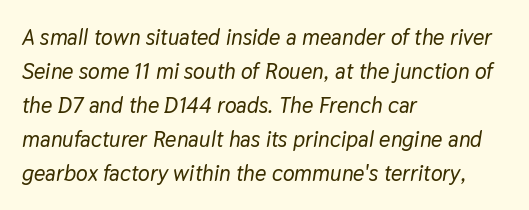
Q: Is the text italic (slanted)? A: Yes, it leans right by about 9 degrees.
Q: Is the text underlined? A: No.
Q: How is the paragraph aligned? A: Left-aligned.
Q: Is the spacing between letters normal or unusually wide? A: Normal.
Q: Is the spacing between lines tight, normal or loose? A: Normal.
